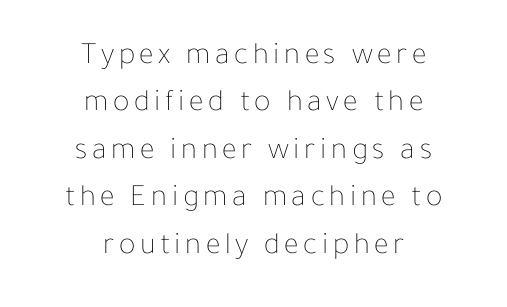
{"italic": "no", "bold": "no", "weight": "thin", "width": "normal", "stroke_contrast": "low", "x_height": "medium", "monospaced": "no", "underline": "no", "align": "center", "line_spacing": "normal", "line_spacing_ratio": 1.53, "glyph_px": 31}
